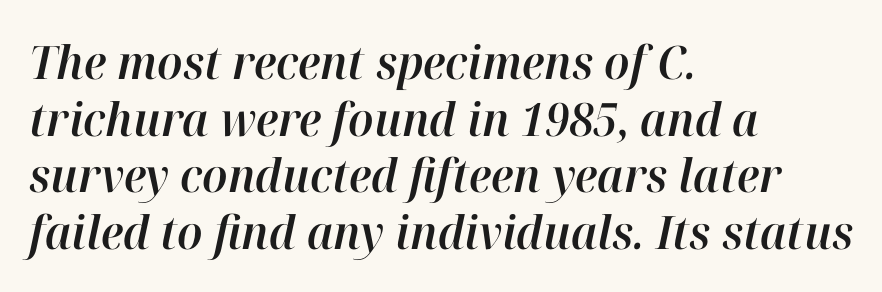
Is the letter spacing exaggerated? No — it looks like the ordinary default. The face used here is proportionally spaced, like ordinary book or web type. Decoration check: the copy has no underline. Slanted lettering throughout. Where is the straight margin? On the left.
